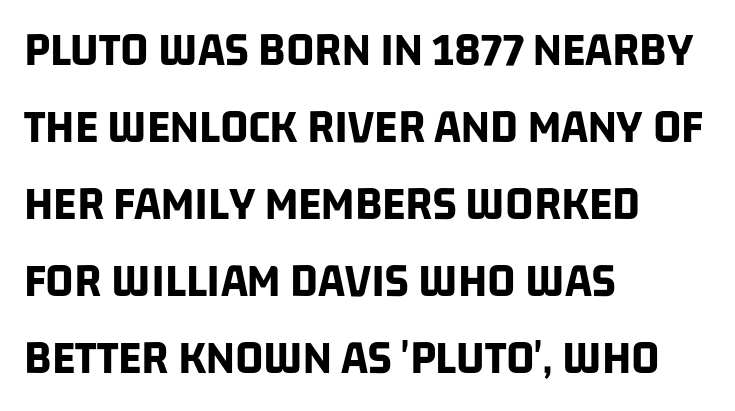
Note: no serifs on the glyphs. Inter-character spacing is left at the font's built-in metrics. The space directly below the letters is spotless. The lines in this sample share a left origin and differ only in where they stop. Weight check: bold — yes, fully. Honestly, the row spacing looks completely unremarkable.
